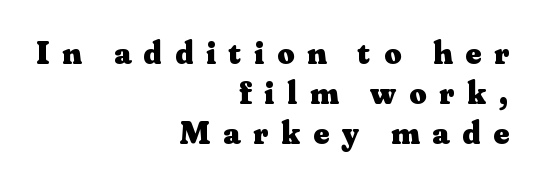
The image shows 33 px heavy serif type, upright; set right-aligned, line spacing 1.21x, unusually wide letter spacing (+0.4 em), not underlined; medium stroke contrast and a small x-height.
